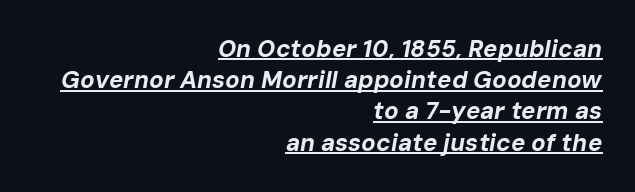
Q: Is the text bold? A: Yes.
Q: Is the text italic (slanted)? A: Yes, it leans right by about 10 degrees.
Q: Is the text underlined? A: Yes.
Q: How is the paragraph aligned? A: Right-aligned.
Q: Is the spacing between letters normal or unusually wide? A: Normal.
Q: Is the spacing between lines tight, normal or loose? A: Normal.
